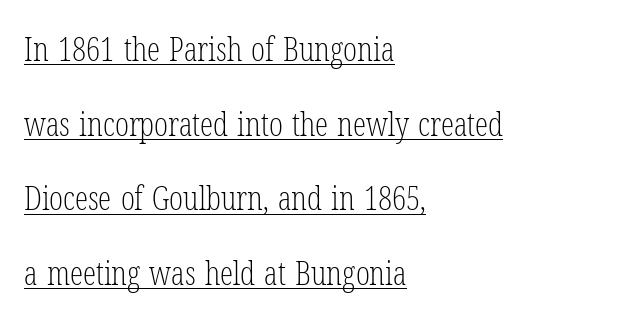
The image shows 33 px light, condensed serif type, upright; set left-aligned, loose line spacing (2.26x), normal letter spacing, underlined; low stroke contrast and a medium x-height.
